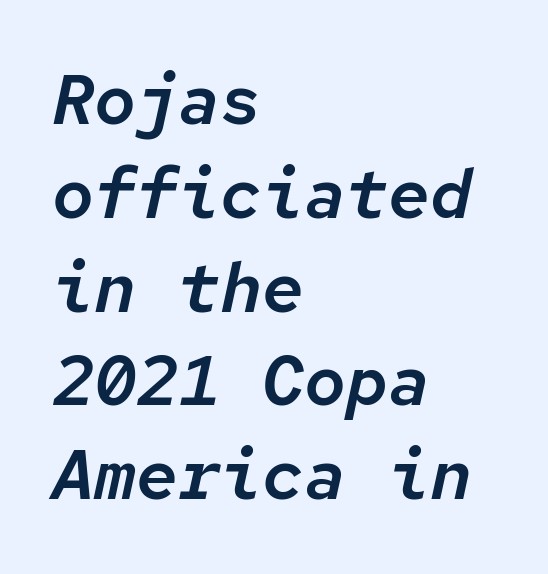
The image shows 70 px text type, italic (leaning right), monospaced; set left-aligned, normal line spacing (1.34x), normal letter spacing, not underlined; low stroke contrast and a medium x-height.
